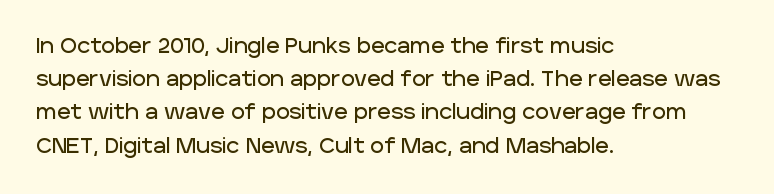
Q: Is the text italic (slanted)? A: No, it is upright.
Q: Is the text underlined? A: No.
Q: How is the paragraph aligned? A: Left-aligned.
Q: Is the spacing between letters normal or unusually wide? A: Normal.
Q: Is the spacing between lines tight, normal or loose? A: Normal.
